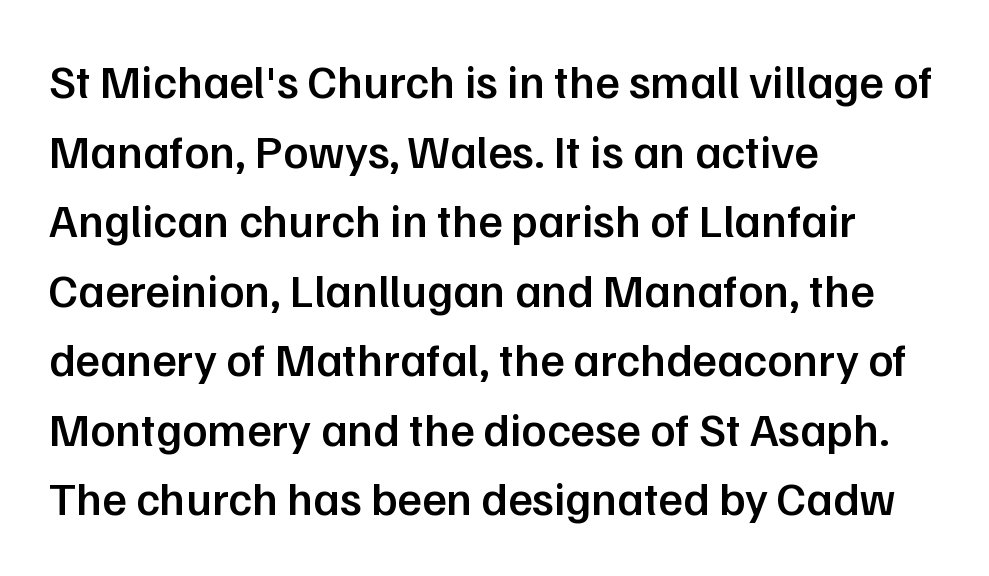
{"serif": "no", "italic": "no", "bold": "semi", "weight": "semibold", "width": "normal", "stroke_contrast": "low", "x_height": "medium", "monospaced": "no", "underline": "no", "align": "left", "line_spacing": "normal", "line_spacing_ratio": 1.48, "letter_spacing": "normal", "letter_spacing_em": 0.0, "glyph_px": 47}
